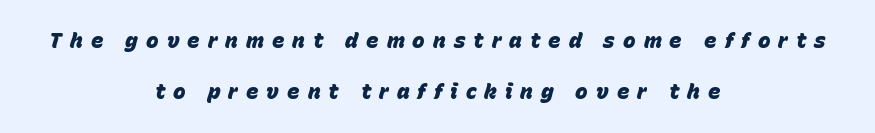
{"italic": "yes", "lean": "right", "slant_degrees": 15, "bold": "yes", "underline": "no", "align": "center", "line_spacing": "loose", "line_spacing_ratio": 2.42, "letter_spacing": "wide", "letter_spacing_em": 0.38, "glyph_px": 21}
